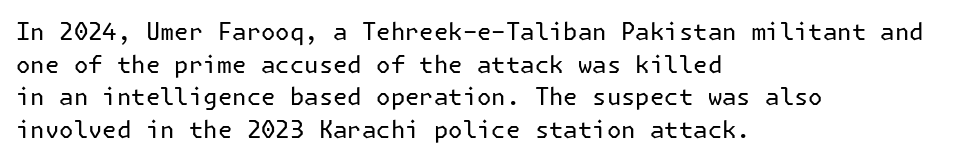
{"italic": "no", "bold": "no", "underline": "no", "align": "left", "line_spacing": "normal", "line_spacing_ratio": 1.36, "letter_spacing": "normal", "letter_spacing_em": 0.0, "glyph_px": 24}
